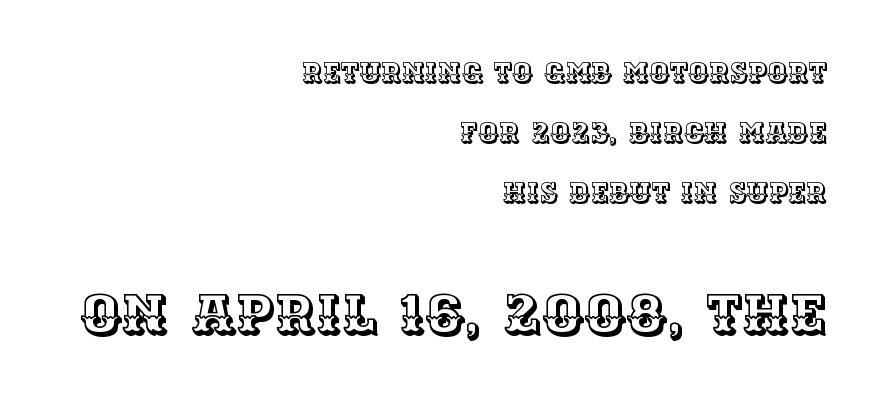
Q: Is the text italic (slanted)? A: No, it is upright.
Q: Is the text underlined? A: No.
Q: How is the paragraph aligned? A: Right-aligned.
Q: Is the spacing between letters normal or unusually wide? A: Normal.
Q: Is the spacing between lines tight, normal or loose? A: Loose.
Q: Which block of text is set in a larger size, the first (top) or the second (bottom)? A: The second (bottom) one.
Q: Width (condensed, normal, or wide)? A: Normal.
Q: x-height? A: Large.
Q: Monospaced? A: No.
